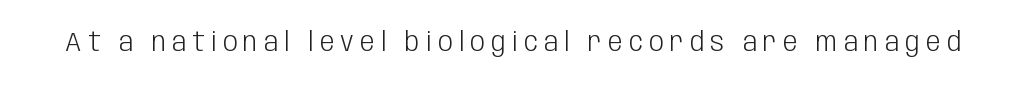
{"italic": "no", "bold": "no", "underline": "no", "letter_spacing": "wide", "letter_spacing_em": 0.24, "glyph_px": 26}
